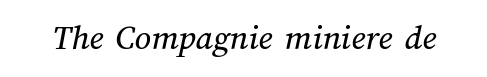
{"width": "normal", "stroke_contrast": "medium", "x_height": "medium", "monospaced": "no", "underline": "no", "letter_spacing": "normal", "letter_spacing_em": 0.0, "glyph_px": 36}
